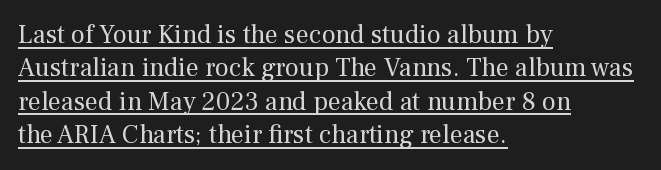
The image shows 26 px text type, upright; set left-aligned, normal line spacing (1.28x), normal letter spacing, underlined.
